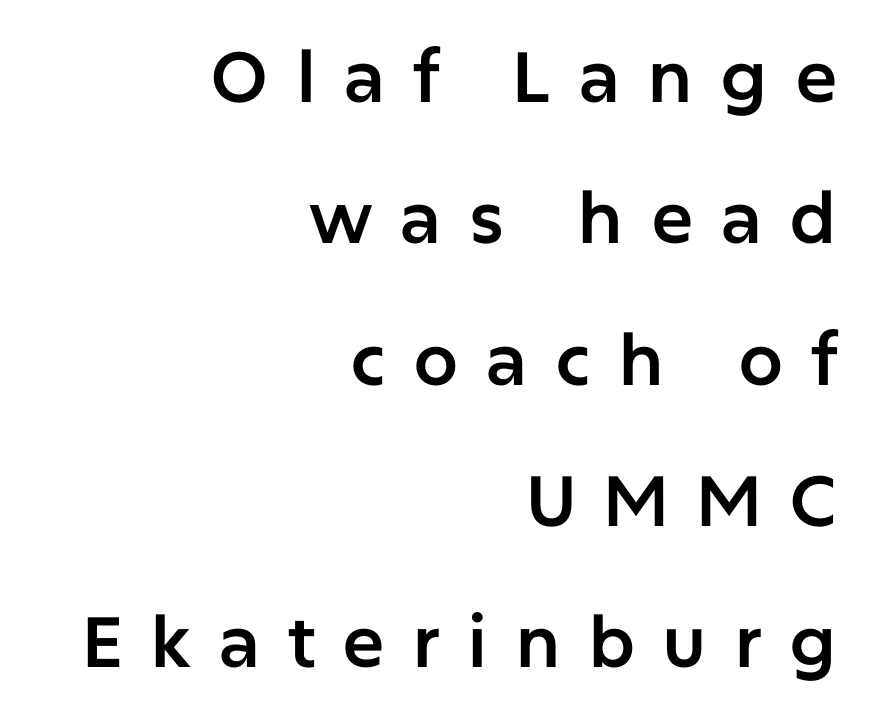
Q: Is the text italic (slanted)? A: No, it is upright.
Q: Is the typeface a serif or a sans-serif typeface? A: Sans-serif.
Q: Is the text underlined? A: No.
Q: How is the paragraph aligned? A: Right-aligned.
Q: Is the spacing between letters normal or unusually wide? A: Unusually wide.
Q: Is the spacing between lines tight, normal or loose? A: Loose.
Q: Width (condensed, normal, or wide)? A: Normal.
Q: Stroke contrast? A: Low.
Q: x-height? A: Medium.
Q: Monospaced? A: No.
